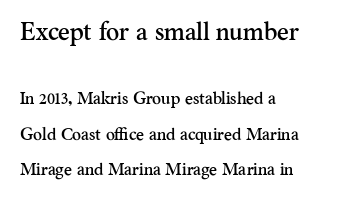
Q: Is the text italic (slanted)? A: No, it is upright.
Q: Is the text underlined? A: No.
Q: How is the paragraph aligned? A: Left-aligned.
Q: Is the spacing between letters normal or unusually wide? A: Normal.
Q: Is the spacing between lines tight, normal or loose? A: Loose.
Q: Which block of text is set in a larger size, the first (top) or the second (bottom)? A: The first (top) one.
